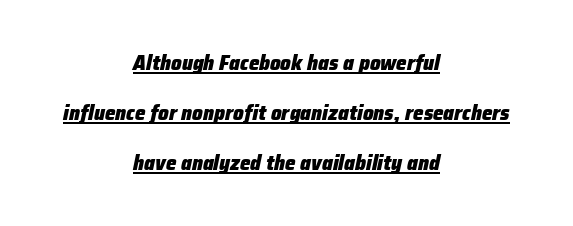
This sample uses plain, unmodified letter spacing. You can tell it's italic because the verticals aren't actually vertical. You could fit nearly another row in the gap between these rows. Short and long lines alike share a common midpoint.
